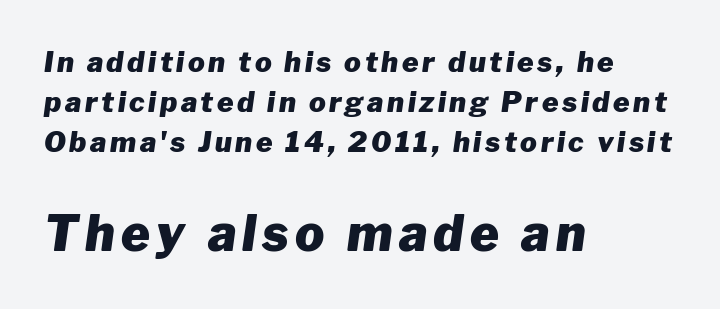
Q: Is the text bold? A: Yes.
Q: Is the text italic (slanted)? A: Yes, it leans right by about 8 degrees.
Q: Is the text underlined? A: No.
Q: How is the paragraph aligned? A: Left-aligned.
Q: Is the spacing between lines tight, normal or loose? A: Normal.
Q: Which block of text is set in a larger size, the first (top) or the second (bottom)? A: The second (bottom) one.
Q: Width (condensed, normal, or wide)? A: Normal.
Q: Stroke contrast? A: Low.
Q: x-height? A: Medium.
Q: Monospaced? A: No.
